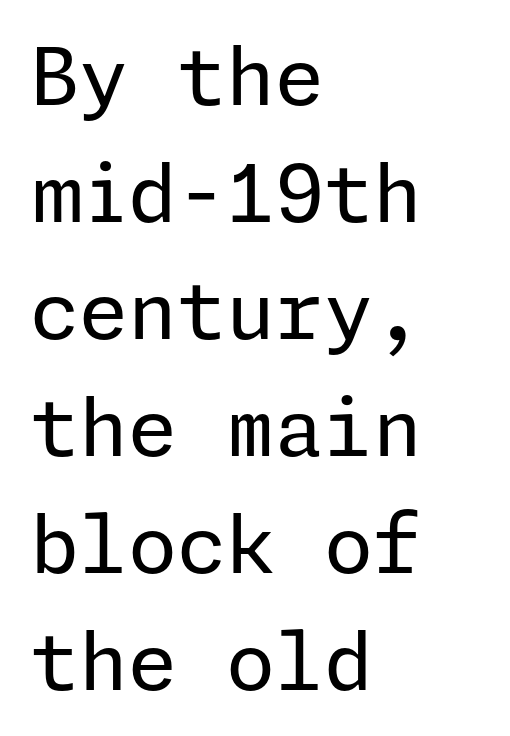
Do the letters lean? They stand straight. The rendering keeps characters at their native spacing. Decoration check: the copy has no underline. Evenly set lines give the paragraph a standard silhouette. On a weight scale, this lands at 450 or below. I'd call this a sans setting — the letters go barefoot.
